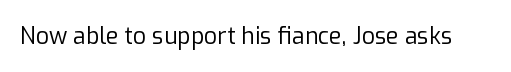
Q: Is the text bold? A: No.
Q: Is the text italic (slanted)? A: No, it is upright.
Q: Is the text underlined? A: No.
Q: Is the spacing between letters normal or unusually wide? A: Normal.
